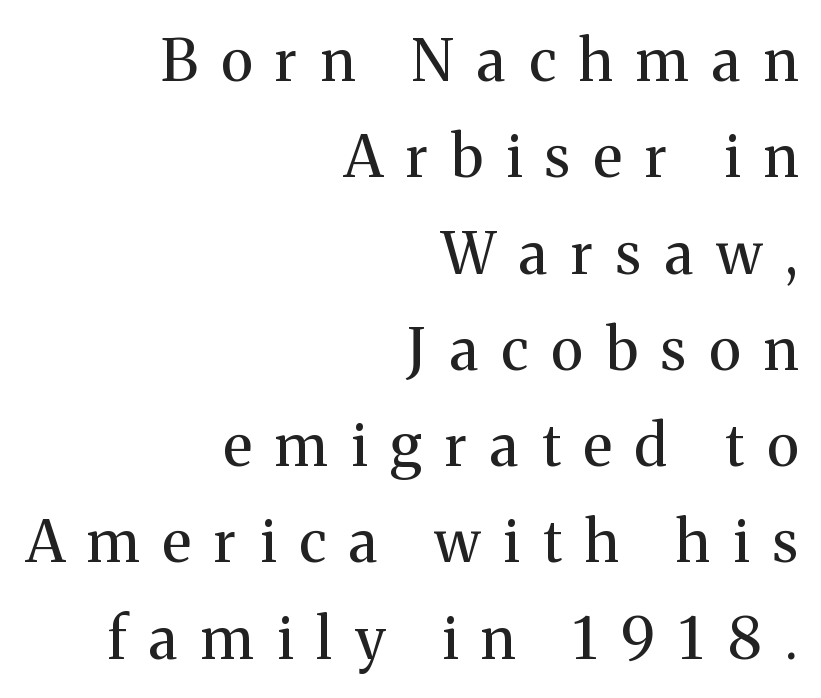
Q: Is the text bold? A: No.
Q: Is the text italic (slanted)? A: No, it is upright.
Q: Is the typeface a serif or a sans-serif typeface? A: Serif.
Q: Is the text underlined? A: No.
Q: How is the paragraph aligned? A: Right-aligned.
Q: Is the spacing between letters normal or unusually wide? A: Unusually wide.
Q: Is the spacing between lines tight, normal or loose? A: Normal.
Q: Width (condensed, normal, or wide)? A: Normal.
Q: Stroke contrast? A: Medium.
Q: x-height? A: Medium.
Q: Monospaced? A: No.
